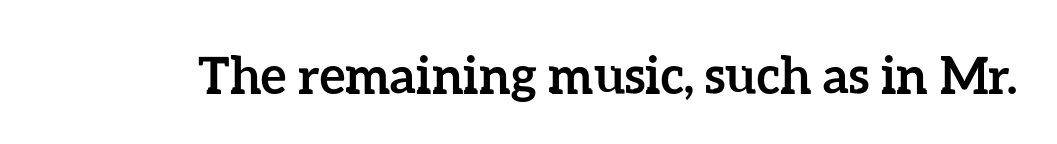
{"italic": "no", "bold": "yes", "weight": "semibold", "width": "normal", "stroke_contrast": "low", "x_height": "medium", "monospaced": "no", "underline": "no", "letter_spacing": "normal", "letter_spacing_em": 0.0, "glyph_px": 50}
